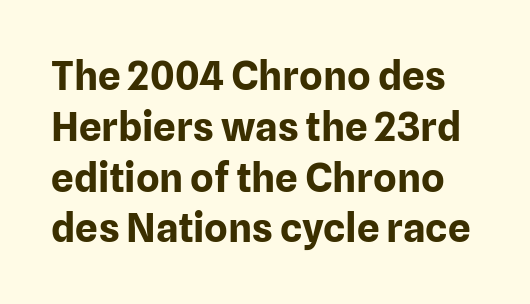
Stroke terminals: plain, sans-serif. Whoever set this chose a conventional vertical rhythm. Pretty heavy lettering here — definitely bold. Note the varied advance widths — an 'i' is clearly narrower than an 'm'.
